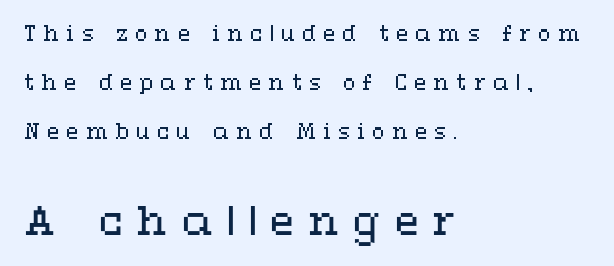
The passage shown stacks its lines with a broad gap. Letters have the restrained weight of plain body copy at most. Visually the block forms a straight wall on the left and a jagged coastline on the right. Loose tracking; the words dissolve into strings of separated letters.
